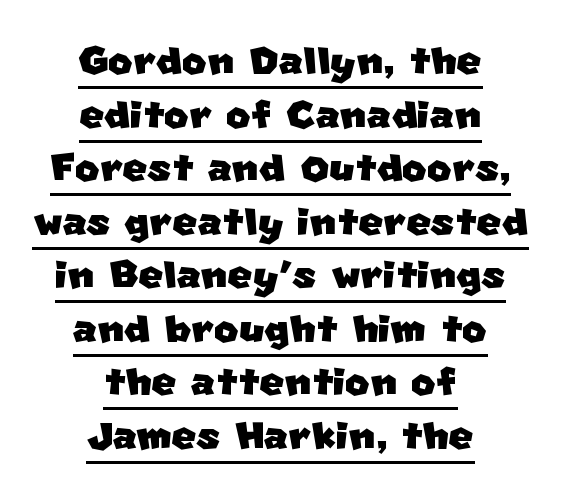
Q: Is the typeface a serif or a sans-serif typeface? A: Sans-serif.
Q: Is the text underlined? A: Yes.
Q: How is the paragraph aligned? A: Centered.
Q: Is the spacing between letters normal or unusually wide? A: Normal.
Q: Is the spacing between lines tight, normal or loose? A: Tight.
Q: Width (condensed, normal, or wide)? A: Normal.
Q: Stroke contrast? A: Low.
Q: x-height? A: Large.
Q: Monospaced? A: No.
